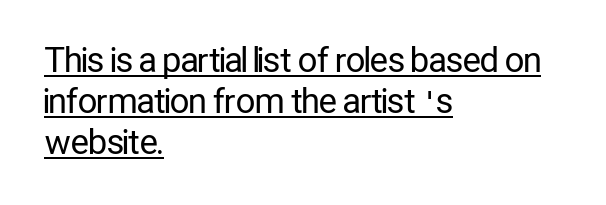
{"serif": "no", "italic": "no", "bold": "no", "weight": "regular", "width": "condensed", "stroke_contrast": "low", "x_height": "medium", "monospaced": "no", "underline": "yes", "align": "left", "line_spacing_ratio": 1.2, "letter_spacing": "normal", "letter_spacing_em": 0.0, "glyph_px": 34}
